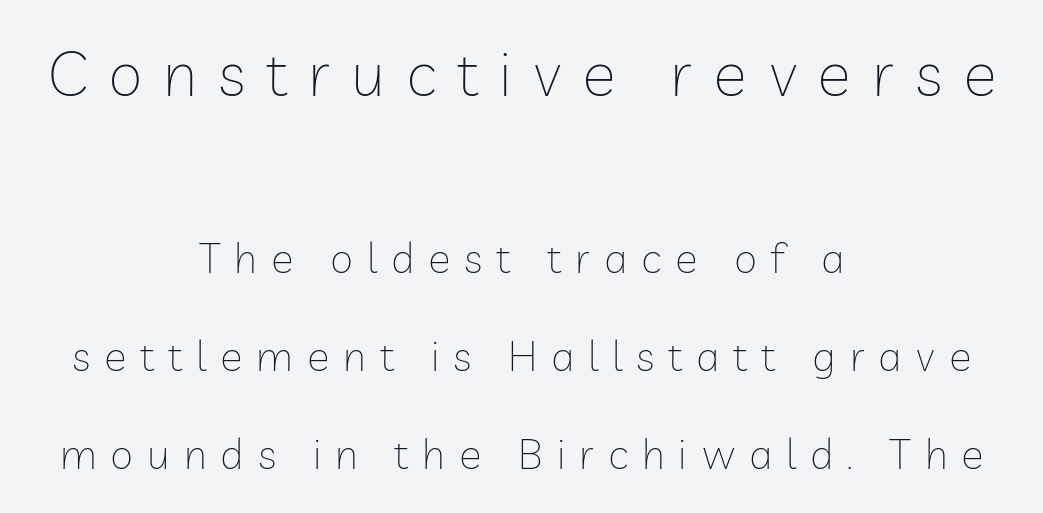
Q: Is the text bold? A: No.
Q: Is the text italic (slanted)? A: No, it is upright.
Q: Is the typeface a serif or a sans-serif typeface? A: Sans-serif.
Q: Is the text underlined? A: No.
Q: How is the paragraph aligned? A: Centered.
Q: Is the spacing between letters normal or unusually wide? A: Unusually wide.
Q: Is the spacing between lines tight, normal or loose? A: Loose.
Q: Which block of text is set in a larger size, the first (top) or the second (bottom)? A: The first (top) one.
Q: Width (condensed, normal, or wide)? A: Normal.
Q: Stroke contrast? A: Low.
Q: x-height? A: Medium.
Q: Monospaced? A: No.
